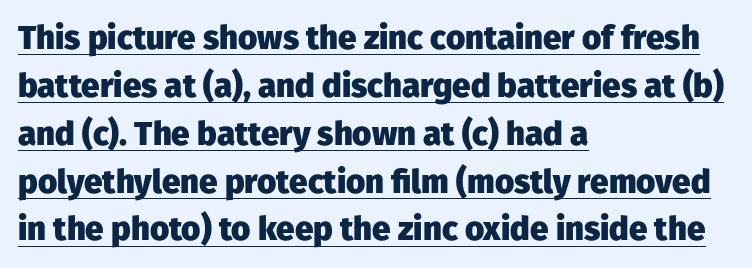
Q: Is the text bold? A: Yes.
Q: Is the text italic (slanted)? A: No, it is upright.
Q: Is the typeface a serif or a sans-serif typeface? A: Sans-serif.
Q: Is the text underlined? A: Yes.
Q: How is the paragraph aligned? A: Left-aligned.
Q: Is the spacing between letters normal or unusually wide? A: Normal.
Q: Is the spacing between lines tight, normal or loose? A: Normal.
Q: Width (condensed, normal, or wide)? A: Normal.
Q: Stroke contrast? A: Low.
Q: x-height? A: Medium.
Q: Monospaced? A: No.
